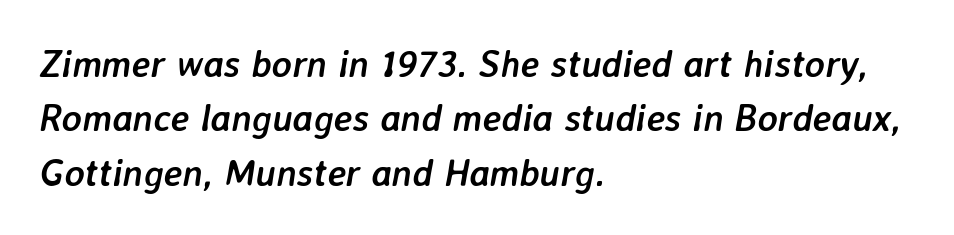
Q: Is the text bold? A: Yes.
Q: Is the text italic (slanted)? A: Yes, it leans right by about 7 degrees.
Q: Is the text underlined? A: No.
Q: How is the paragraph aligned? A: Left-aligned.
Q: Is the spacing between letters normal or unusually wide? A: Normal.
Q: Is the spacing between lines tight, normal or loose? A: Normal.
Q: Width (condensed, normal, or wide)? A: Normal.
Q: Stroke contrast? A: Low.
Q: x-height? A: Medium.
Q: Monospaced? A: No.
